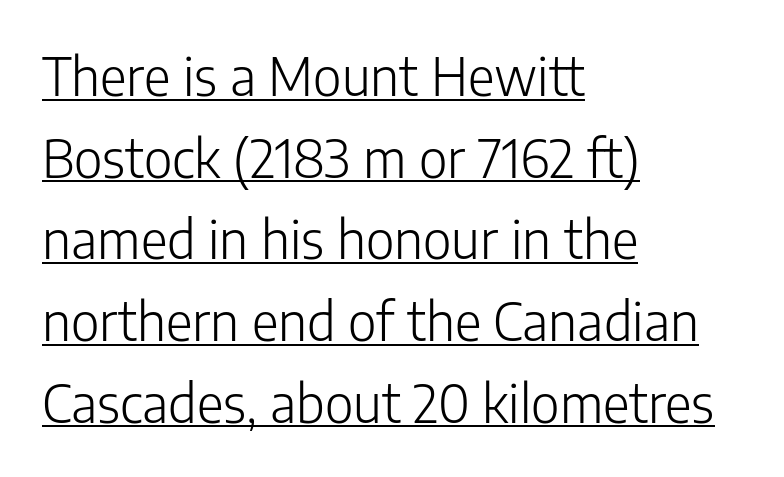
The words here are underlined. Designer's note — italics off, roman on. This is not heavy type; no bold has been used. A typesetter would call this leading conventional body-copy spacing.
